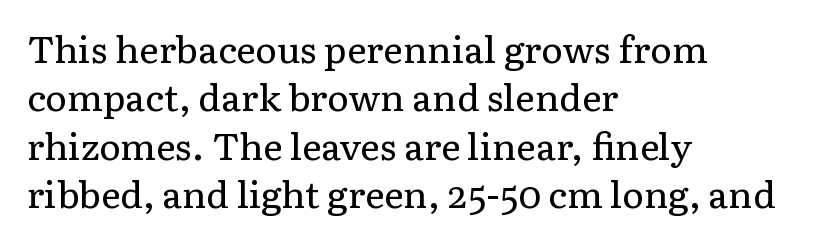
The image shows 37 px regular-weight serif type, upright; set left-aligned, normal line spacing (1.31x), normal letter spacing, not underlined; low stroke contrast and a medium x-height.
